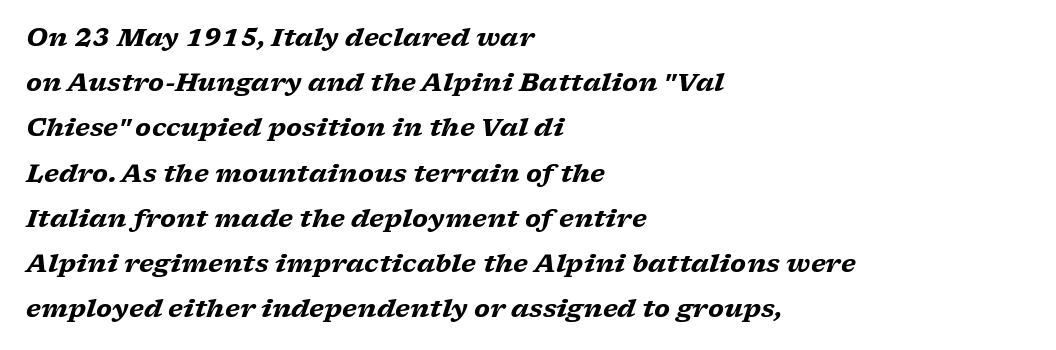
The image shows 25 px bold type, italic (leaning right); set left-aligned, line spacing 1.81x, normal letter spacing, not underlined.
